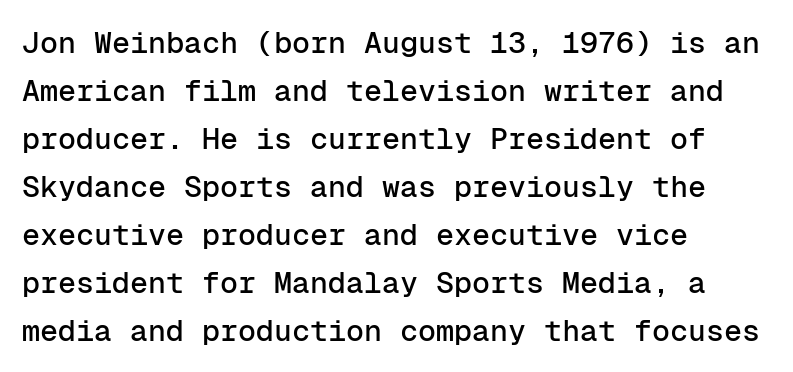
{"serif": "no", "italic": "no", "width": "normal", "stroke_contrast": "low", "x_height": "medium", "monospaced": "yes", "underline": "no", "align": "left", "line_spacing": "normal", "line_spacing_ratio": 1.6, "letter_spacing": "normal", "letter_spacing_em": 0.0, "glyph_px": 30}
